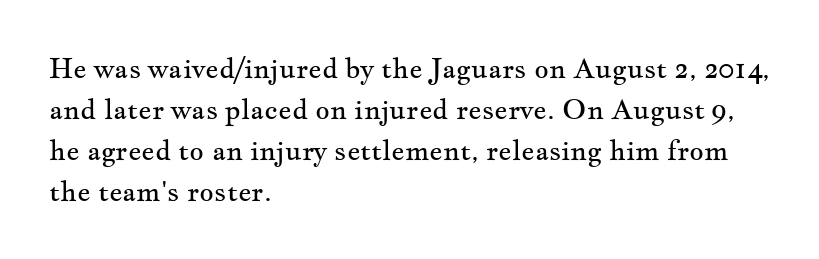
Characters follow at the spacing the type designer built in. In terms of posture, this sample is upright. Varying glyph widths throughout — classic text-font behaviour. Unbolded letterforms with no extra heft. The lines in this sample share a left origin and differ only in where they stop.
